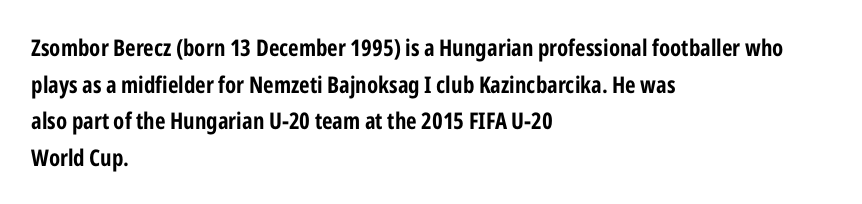
The image shows 23 px bold type, upright; set left-aligned, normal line spacing (1.59x), normal letter spacing, not underlined.
